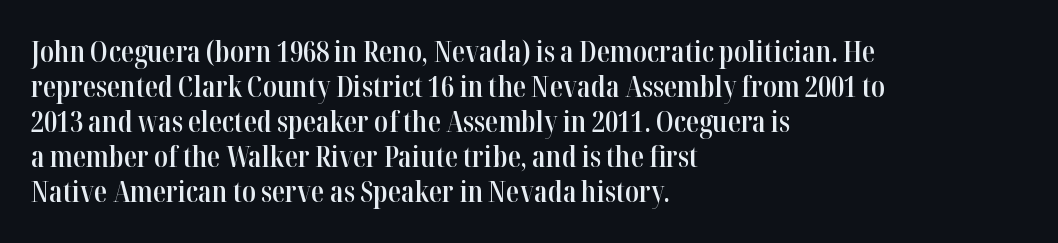
The image shows 29 px semibold, condensed serif type, upright; set left-aligned, line spacing 1.21x, normal letter spacing, not underlined; high stroke contrast and a medium x-height.
